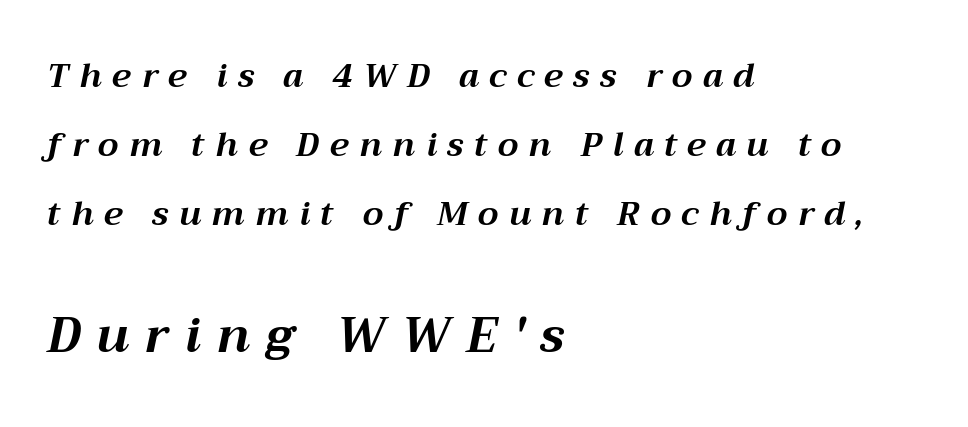
The image shows 49 px bold type, italic (leaning right); set left-aligned, loose line spacing (2.09x), unusually wide letter spacing (+0.32 em), not underlined; the second (bottom) block is 1.48x larger; medium stroke contrast and a medium x-height.
